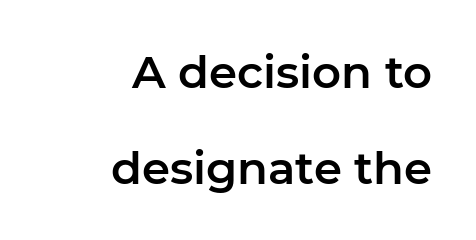
{"serif": "no", "italic": "no", "width": "normal", "stroke_contrast": "low", "x_height": "medium", "monospaced": "no", "underline": "no", "align": "right", "line_spacing": "loose", "line_spacing_ratio": 2.13, "letter_spacing": "normal", "letter_spacing_em": 0.0, "glyph_px": 45}
